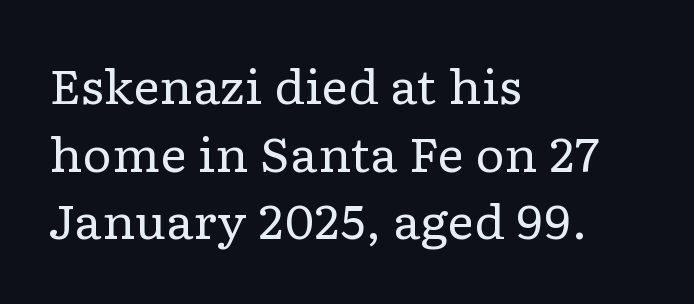
The image shows 46 px regular-weight, wide serif type, upright; set left-aligned, normal line spacing (1.47x), normal letter spacing, not underlined; low stroke contrast and a medium x-height.
